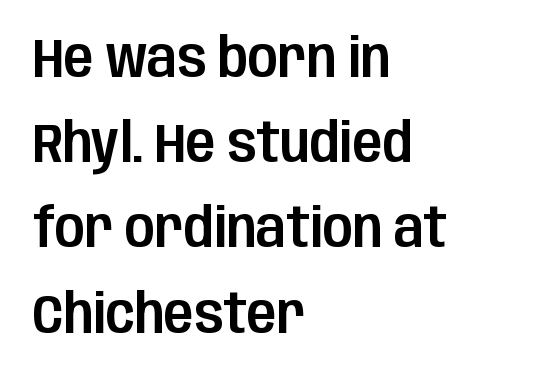
This is sans-serif lettering, the kind often seen on screens and signage. Nothing unusual about the tracking: characters are spaced as the font intends. Does the lettering tilt? It doesn't — this is upright. Glance below the letters and you will spot only blank space. The ragged edge is on the right, which tells us the setting is flush left. This sample has the flowing, uneven cadence of proportional lettering.
